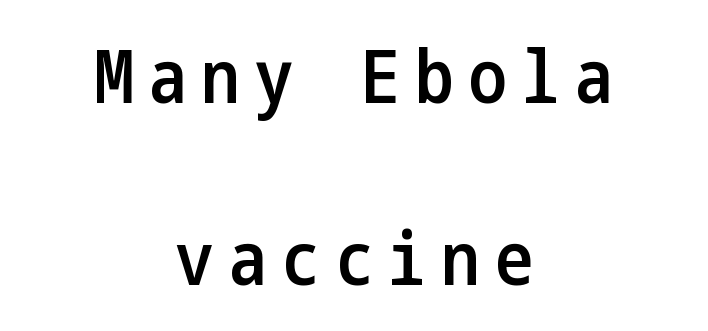
Q: Is the text bold? A: Semi-bold.
Q: Is the text italic (slanted)? A: No, it is upright.
Q: Is the typeface a serif or a sans-serif typeface? A: Sans-serif.
Q: Is the text underlined? A: No.
Q: How is the paragraph aligned? A: Centered.
Q: Is the spacing between letters normal or unusually wide? A: Unusually wide.
Q: Is the spacing between lines tight, normal or loose? A: Loose.
Q: Width (condensed, normal, or wide)? A: Condensed.
Q: Stroke contrast? A: Low.
Q: x-height? A: Medium.
